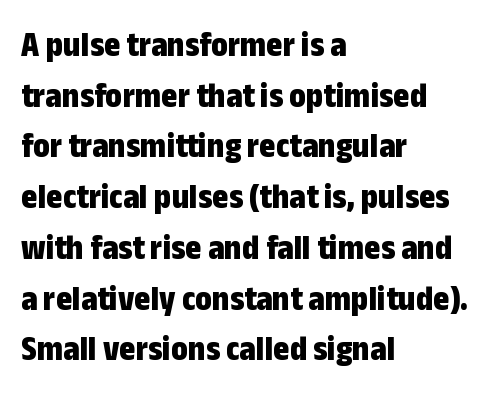
The image shows 35 px bold, condensed sans-serif type, upright; set left-aligned, normal line spacing (1.45x), normal letter spacing, not underlined; low stroke contrast and a medium x-height.
